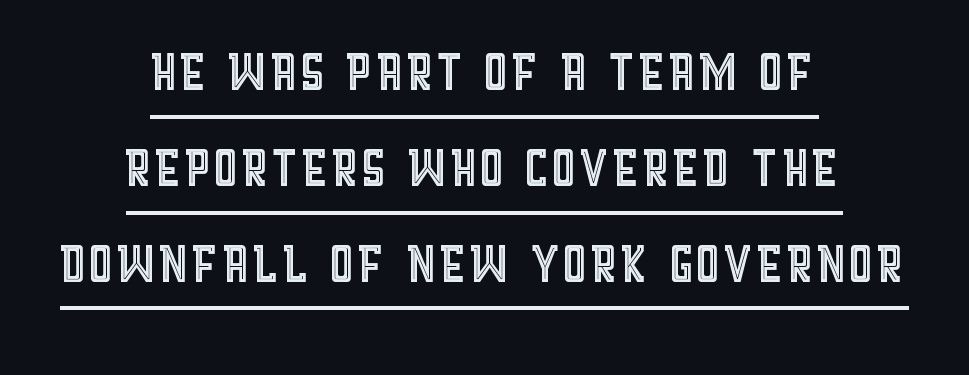
{"italic": "no", "width": "condensed", "x_height": "large", "monospaced": "no", "underline": "yes", "align": "center", "line_spacing": "normal", "line_spacing_ratio": 1.39, "letter_spacing": "normal", "letter_spacing_em": 0.0, "glyph_px": 69}
